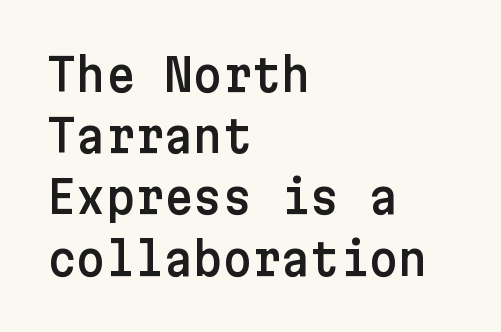
{"serif": "no", "italic": "no", "width": "normal", "stroke_contrast": "low", "x_height": "medium", "underline": "no", "align": "left", "line_spacing": "normal", "line_spacing_ratio": 1.36, "letter_spacing": "normal", "letter_spacing_em": 0.0, "glyph_px": 45}
